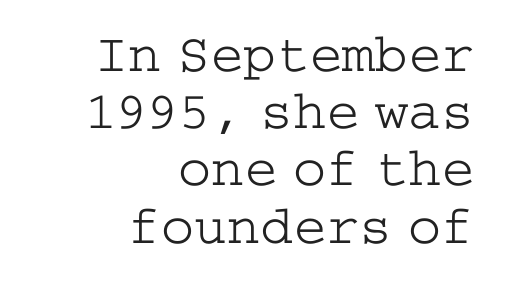
The face used here is rendered with its standard letterfit. One-word summary of the alignment: right. Words float on clear page, feet unadorned. The type sits square on the baseline with zero lean. Interline gaps are noticeably narrow in this sample. The strokes carry an ordinary text weight at most.
